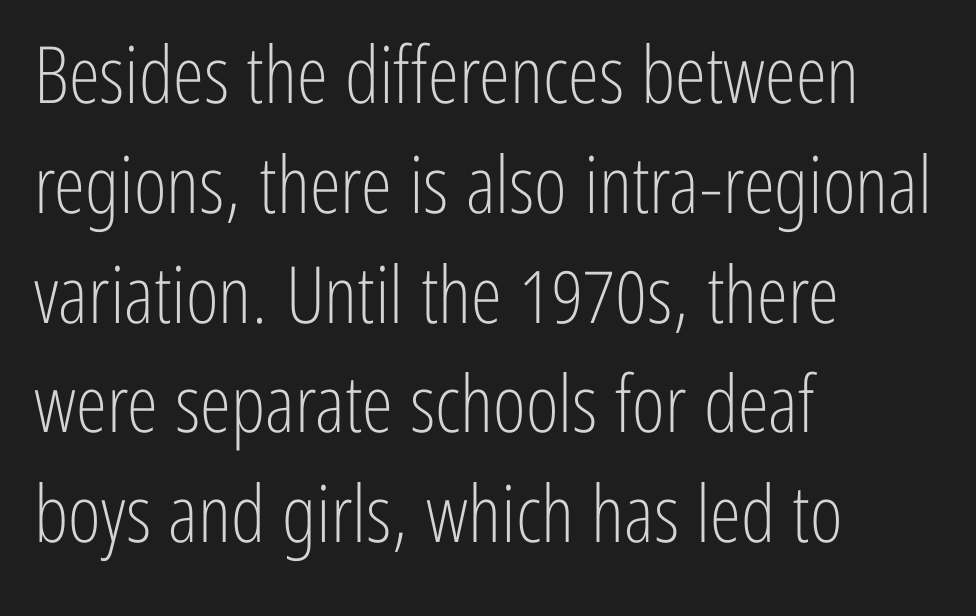
{"serif": "no", "italic": "no", "bold": "no", "weight": "light", "width": "condensed", "stroke_contrast": "low", "x_height": "medium", "monospaced": "no", "underline": "no", "align": "left", "line_spacing": "normal", "line_spacing_ratio": 1.39, "letter_spacing": "normal", "letter_spacing_em": 0.0, "glyph_px": 79}
